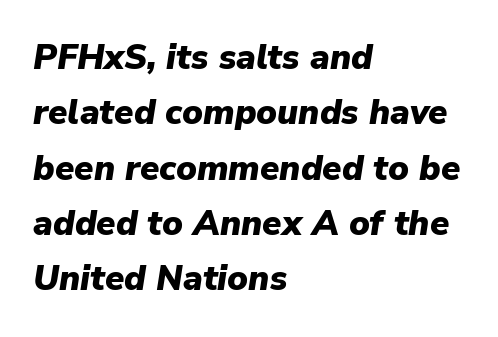
The image shows 35 px heavy type, italic (leaning right); set left-aligned, normal line spacing (1.58x), normal letter spacing, not underlined; low stroke contrast and a medium x-height.
